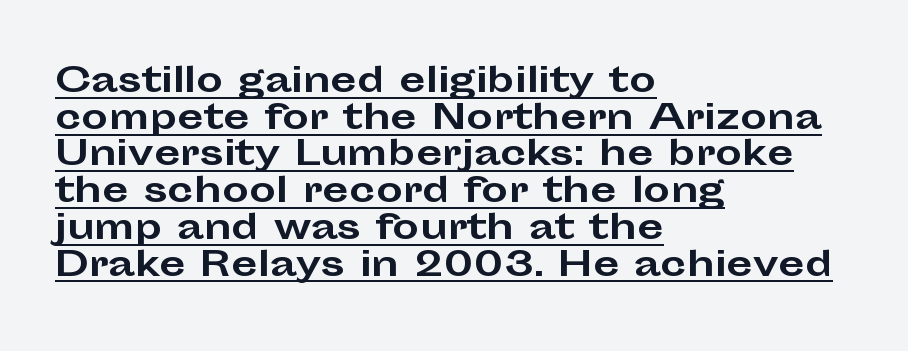
It's the straight-up-and-down kind of type. The face used here has the dense, thick strokes of a bold. Is there an underline? Yes — a line sits under the letters. The type family on display is of the sans-serif kind. The letters advance in unequal steps, a hallmark of proportional type.
